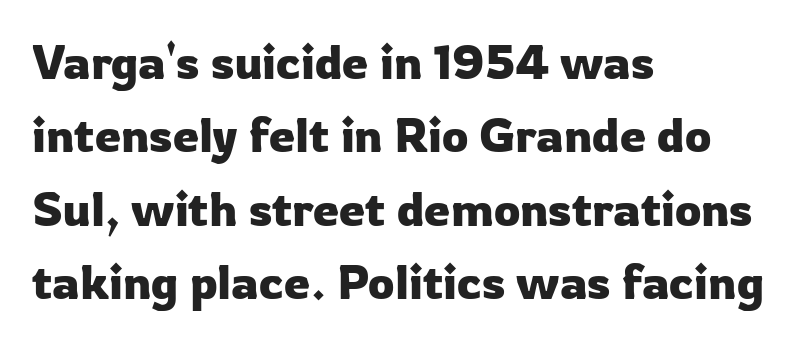
Q: Is the text italic (slanted)? A: No, it is upright.
Q: Is the typeface a serif or a sans-serif typeface? A: Sans-serif.
Q: Is the text underlined? A: No.
Q: How is the paragraph aligned? A: Left-aligned.
Q: Is the spacing between letters normal or unusually wide? A: Normal.
Q: Is the spacing between lines tight, normal or loose? A: Normal.
Q: Width (condensed, normal, or wide)? A: Normal.
Q: Stroke contrast? A: Low.
Q: x-height? A: Medium.
Q: Monospaced? A: No.
